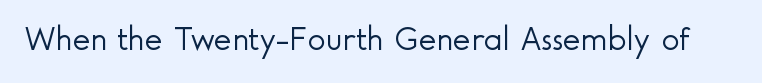
The image shows 34 px light sans-serif type, upright; set normal letter spacing, not underlined; a small x-height.
